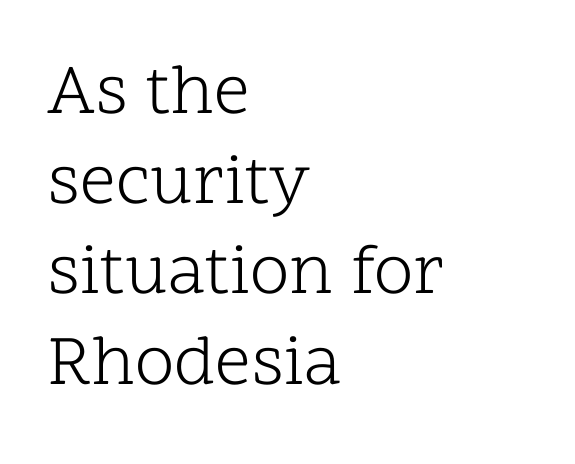
Q: Is the text bold? A: No.
Q: Is the text italic (slanted)? A: No, it is upright.
Q: Is the typeface a serif or a sans-serif typeface? A: Serif.
Q: Is the text underlined? A: No.
Q: How is the paragraph aligned? A: Left-aligned.
Q: Is the spacing between letters normal or unusually wide? A: Normal.
Q: Is the spacing between lines tight, normal or loose? A: Normal.
Q: Width (condensed, normal, or wide)? A: Normal.
Q: Stroke contrast? A: Low.
Q: x-height? A: Medium.
Q: Monospaced? A: No.
